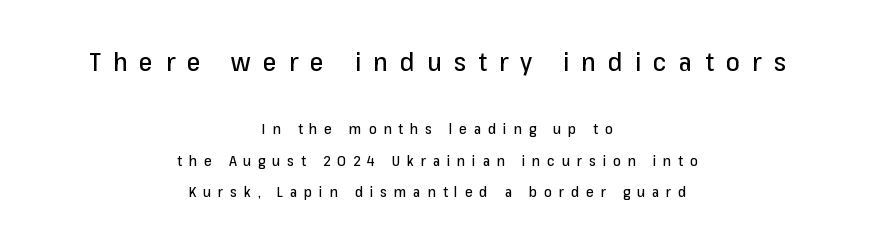
The image shows 25 px text type, upright; set centered, loose line spacing (2.22x), unusually wide letter spacing (+0.49 em), not underlined; the first (top) block is 1.79x larger.
